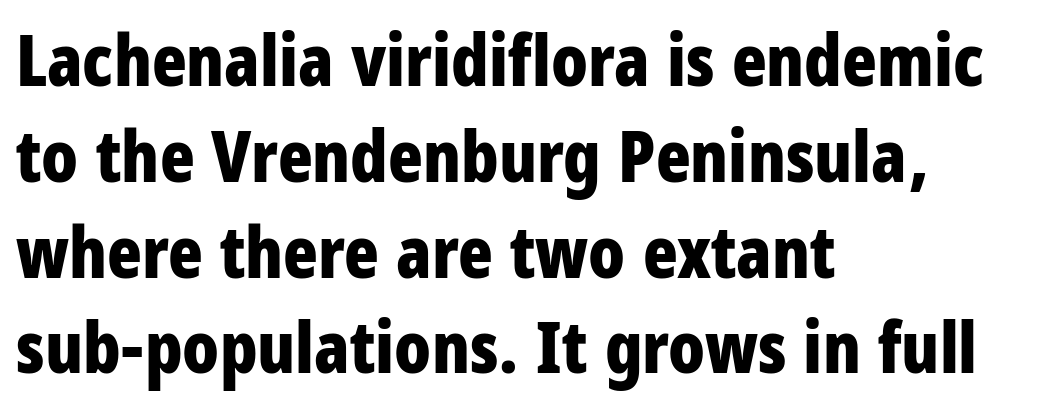
The letters advance in unequal steps, a hallmark of proportional type. A bare baseline throughout the passage. Weight check: bold — yes, fully. Tall strokes in this sample are plumb rather than angled. Note: no serifs on the glyphs. The leading is moderate, giving the passage an even texture.
